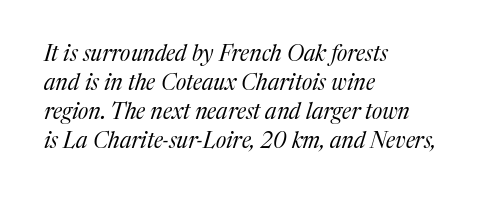
The image shows 22 px text type, italic (leaning right); set left-aligned, normal line spacing (1.32x), normal letter spacing, not underlined.
